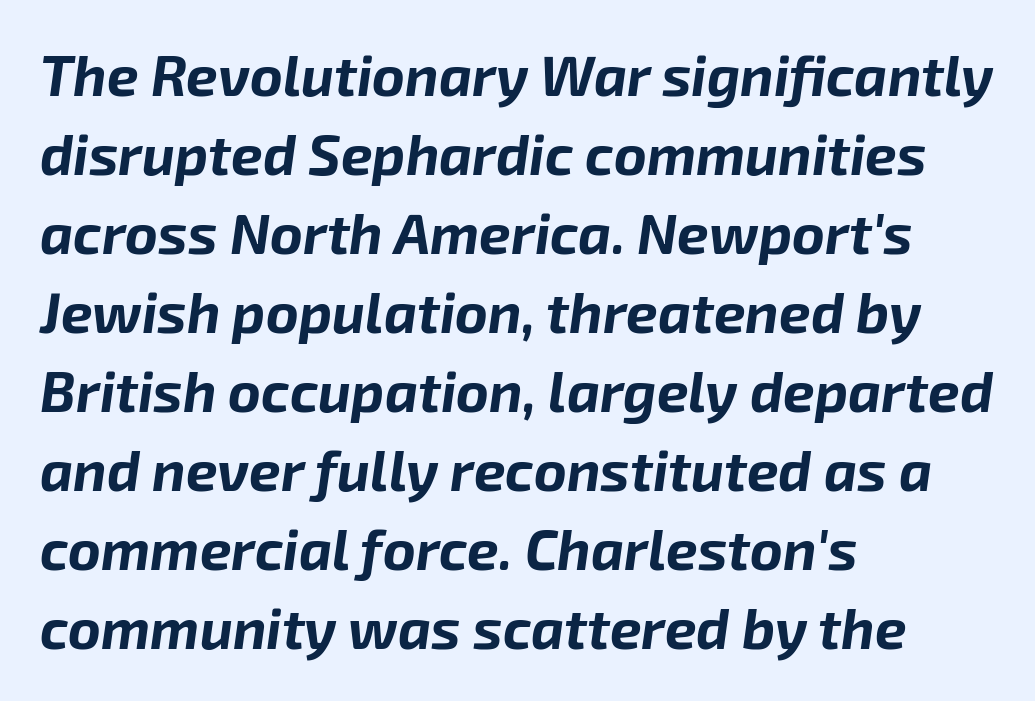
Q: Is the text bold? A: Yes.
Q: Is the text italic (slanted)? A: Yes, it leans right by about 8 degrees.
Q: Is the text underlined? A: No.
Q: How is the paragraph aligned? A: Left-aligned.
Q: Is the spacing between letters normal or unusually wide? A: Normal.
Q: Is the spacing between lines tight, normal or loose? A: Normal.
Q: Width (condensed, normal, or wide)? A: Normal.
Q: Stroke contrast? A: Low.
Q: x-height? A: Medium.
Q: Monospaced? A: No.
